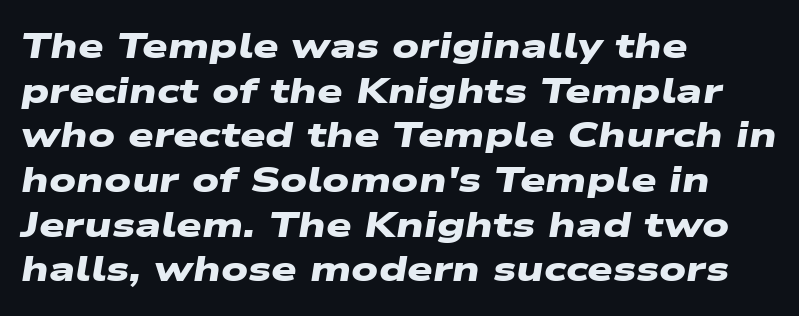
The image shows 36 px heavy, wide sans-serif type; set left-aligned, line spacing 1.24x, normal letter spacing, not underlined; low stroke contrast and a medium x-height.
